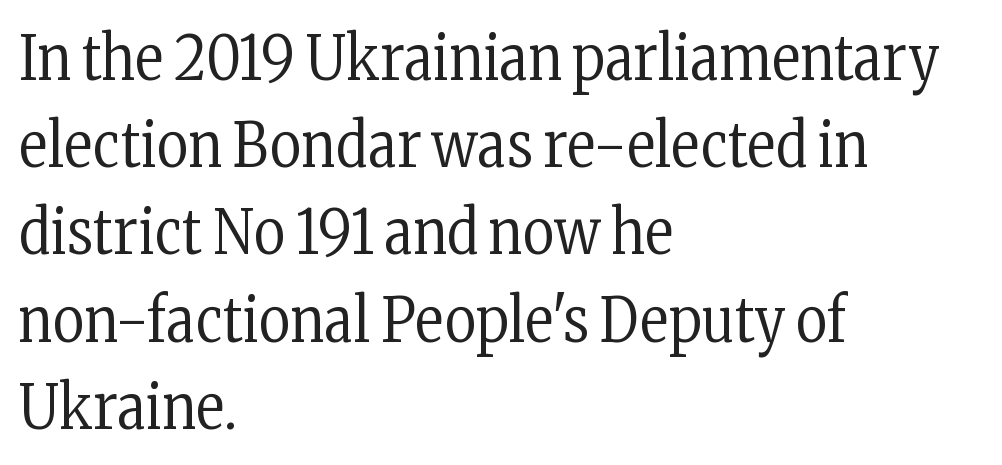
Horizontally, the lines are justified to the leading edge only. Whoever set this chose a conventional vertical rhythm. Weight: not bold — regular or lighter. The area under the type is left untouched. Posture: vertical.
